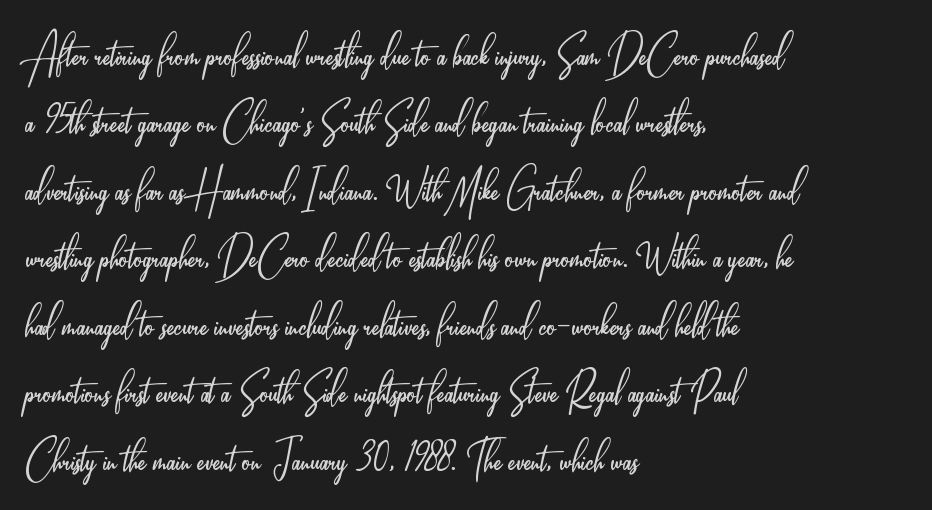
Check under the words: just untouched page. This rendering leaves character spacing at its baseline value. The leading is moderate, giving the passage an even texture. The letters look calm and open, with moderate or lighter stems.
